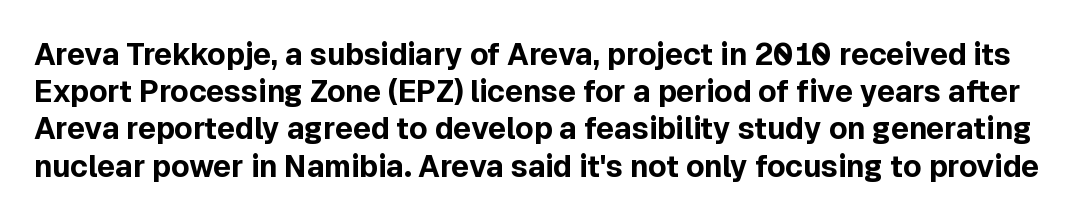
{"serif": "no", "italic": "no", "bold": "yes", "weight": "bold", "width": "normal", "x_height": "medium", "monospaced": "no", "underline": "no", "line_spacing_ratio": 1.24, "letter_spacing": "normal", "letter_spacing_em": 0.0, "glyph_px": 30}
